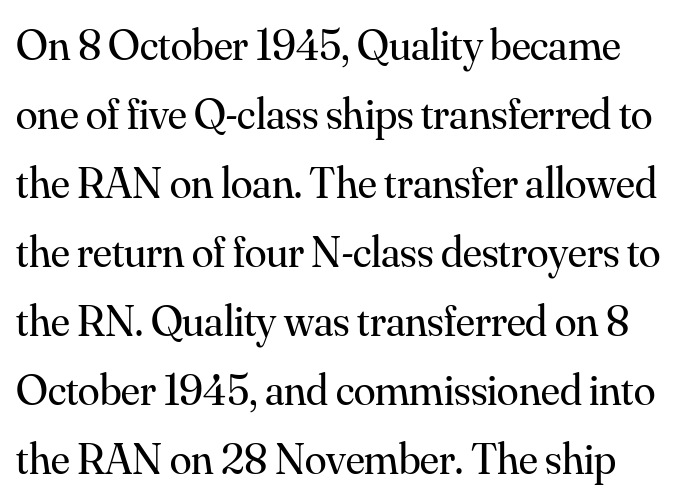
Q: Is the text bold? A: No.
Q: Is the text italic (slanted)? A: No, it is upright.
Q: Is the typeface a serif or a sans-serif typeface? A: Serif.
Q: Is the text underlined? A: No.
Q: Is the spacing between letters normal or unusually wide? A: Normal.
Q: Is the spacing between lines tight, normal or loose? A: Normal.
Q: Width (condensed, normal, or wide)? A: Normal.
Q: Stroke contrast? A: Medium.
Q: x-height? A: Small.
Q: Monospaced? A: No.
